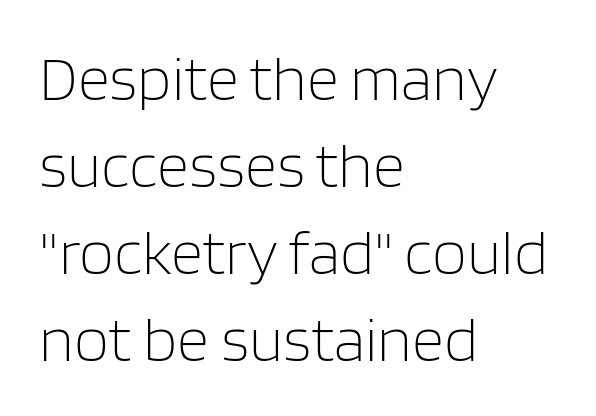
Caption: multi-line text, flush left, ragged right. These lines are rendered in a variable-pitch font. What stands out about the letter spacing? Nothing — it is the standard amount. Is the type heavy? It reads as light-to-regular instead.
